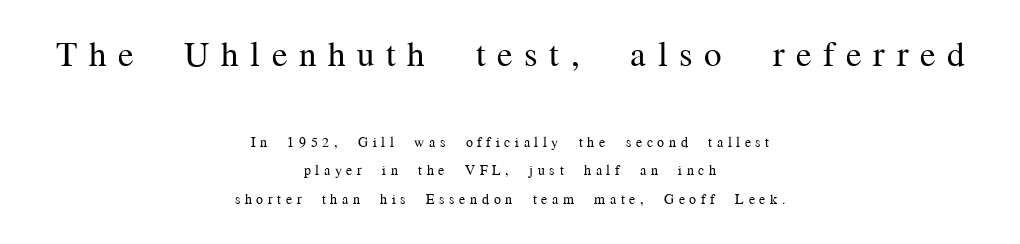
Q: Is the text bold? A: No.
Q: Is the text italic (slanted)? A: No, it is upright.
Q: Is the typeface a serif or a sans-serif typeface? A: Serif.
Q: Is the text underlined? A: No.
Q: How is the paragraph aligned? A: Centered.
Q: Is the spacing between letters normal or unusually wide? A: Unusually wide.
Q: Is the spacing between lines tight, normal or loose? A: Loose.
Q: Which block of text is set in a larger size, the first (top) or the second (bottom)? A: The first (top) one.
Q: Width (condensed, normal, or wide)? A: Normal.
Q: Stroke contrast? A: Medium.
Q: x-height? A: Medium.
Q: Monospaced? A: No.
